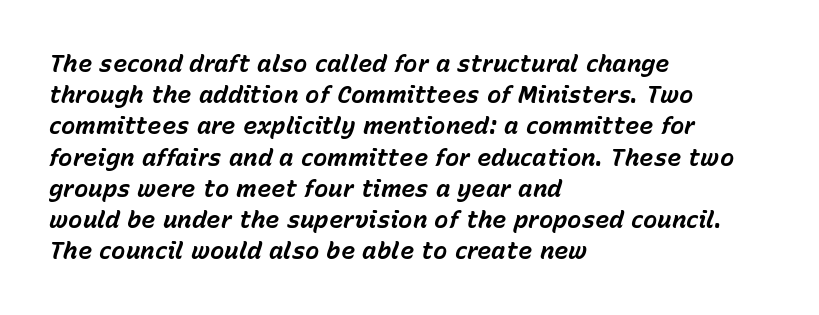
The image shows 24 px bold type, italic (leaning right); set left-aligned, normal line spacing (1.3x), normal letter spacing, not underlined.
